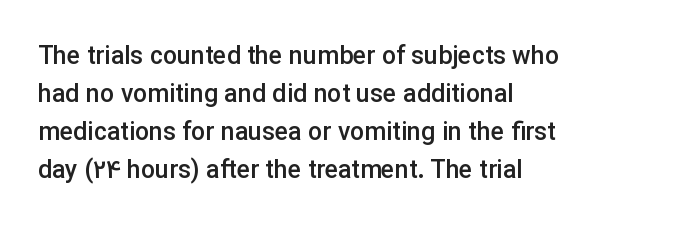
{"italic": "no", "bold": "semi", "underline": "no", "align": "left", "line_spacing": "normal", "line_spacing_ratio": 1.52, "letter_spacing": "normal", "letter_spacing_em": 0.0, "glyph_px": 25}
